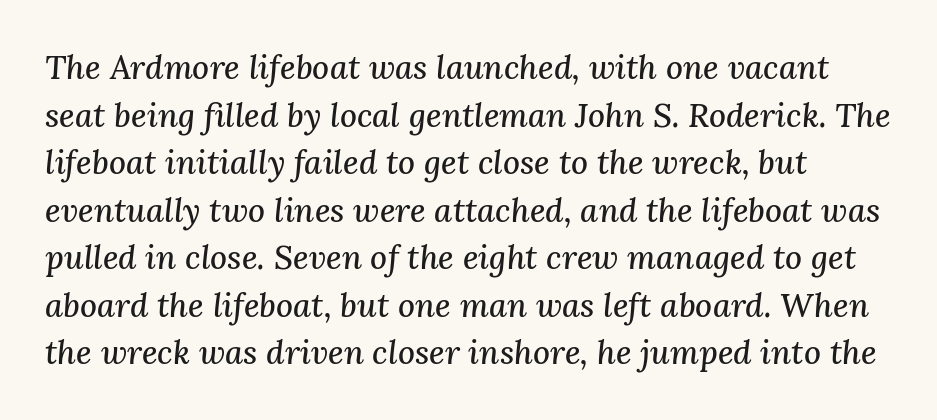
Rows of type keep a routine distance in the vertical direction. The rendering uses natural spacing where letterforms have individual widths. The axis of the letterforms is tilted away from vertical. One-word summary of the alignment: left. This sample uses plain, unmodified letter spacing. Look at the bottom of the vertical strokes: they flare into serifs here.
